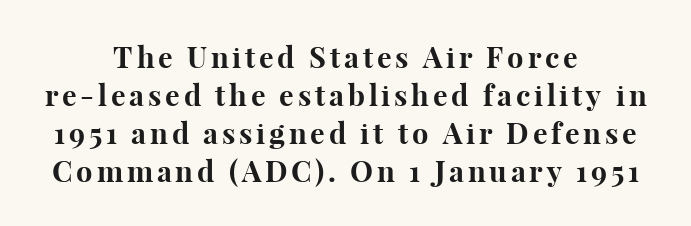
The image shows 29 px bold serif type, upright; set centered, normal line spacing (1.31x), not underlined; high stroke contrast and a medium x-height.
